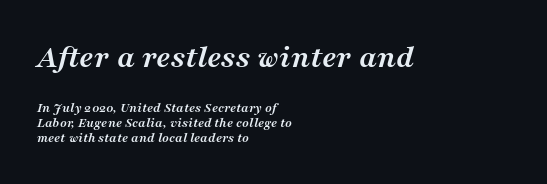
{"serif": "yes", "italic": "yes", "lean": "right", "slant_degrees": 16, "bold": "yes", "weight": "semibold", "width": "normal", "stroke_contrast": "medium", "x_height": "medium", "monospaced": "no", "underline": "no", "align": "left", "line_spacing": "tight", "line_spacing_ratio": 1.07, "letter_spacing": "normal", "letter_spacing_em": 0.0, "larger_block": "first", "size_ratio": 2.36, "glyph_px": 33}
